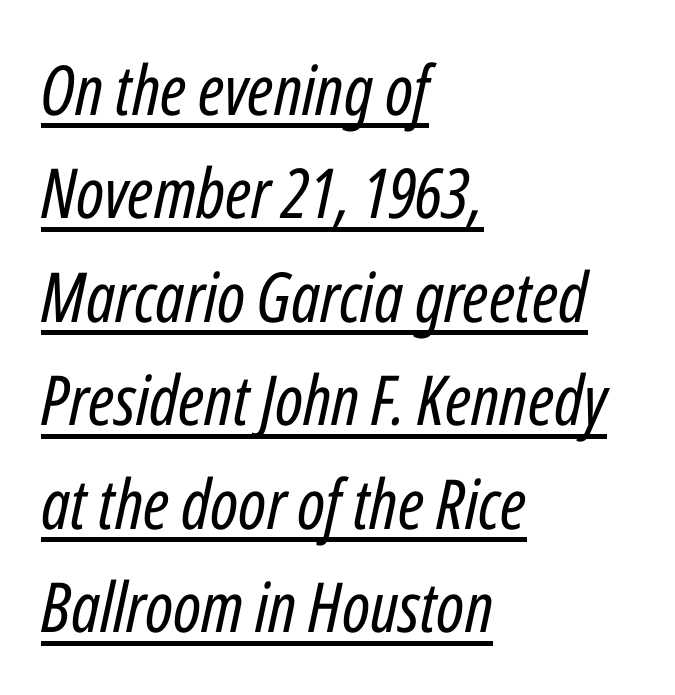
Italic: yes, the glyphs are oblique. The passage shown has conventional tracking throughout. A student would call this left alignment; a typographer would say flush left, rag right. The face used here is proportionally spaced, like ordinary book or web type.
